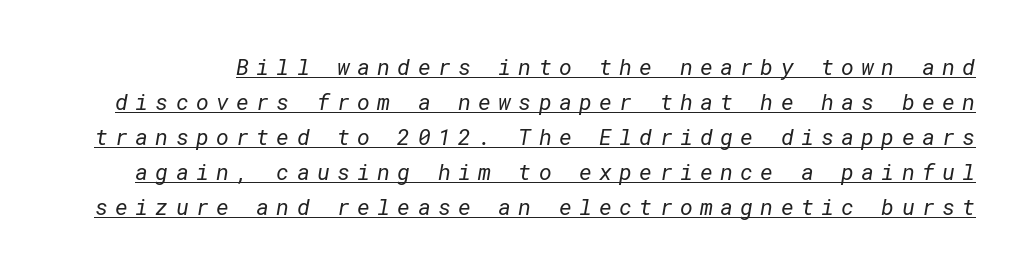
The image shows 22 px text type; set normal line spacing (1.59x), unusually wide letter spacing (+0.33 em), underlined.
